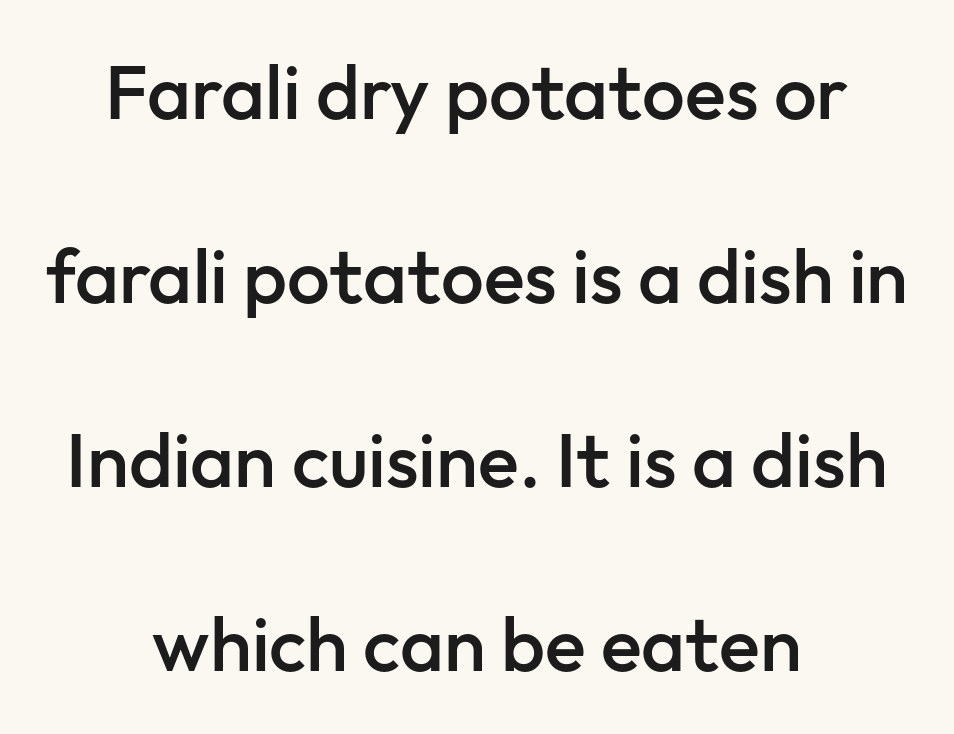
Q: Is the text bold? A: Semi-bold.
Q: Is the text italic (slanted)? A: No, it is upright.
Q: Is the typeface a serif or a sans-serif typeface? A: Sans-serif.
Q: Is the text underlined? A: No.
Q: How is the paragraph aligned? A: Centered.
Q: Is the spacing between letters normal or unusually wide? A: Normal.
Q: Is the spacing between lines tight, normal or loose? A: Loose.
Q: Width (condensed, normal, or wide)? A: Normal.
Q: Stroke contrast? A: Low.
Q: x-height? A: Medium.
Q: Monospaced? A: No.
